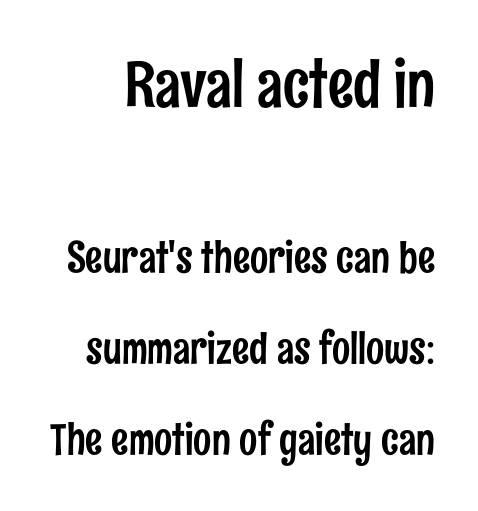
The image shows 64 px condensed sans-serif type, upright; set loose line spacing (2.11x), normal letter spacing, not underlined; the first (top) block is 1.49x larger; low stroke contrast and a medium x-height.
